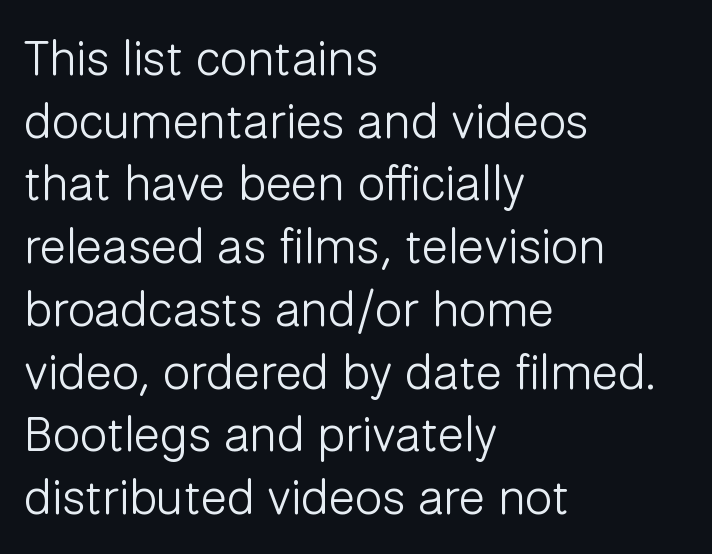
The image shows 49 px light sans-serif type, upright; set left-aligned, normal line spacing (1.28x), normal letter spacing, not underlined; low stroke contrast and a medium x-height.
